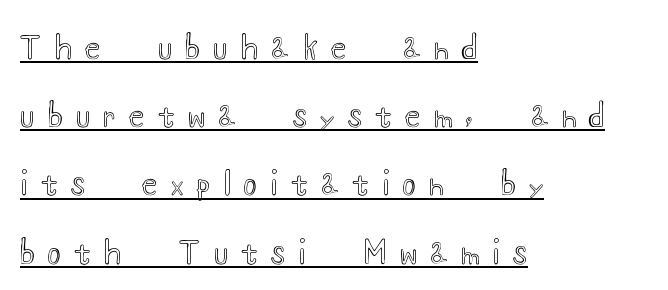
The image shows 31 px wide type, upright; set left-aligned, loose line spacing (2.2x), unusually wide letter spacing (+0.43 em), underlined; a small x-height.
